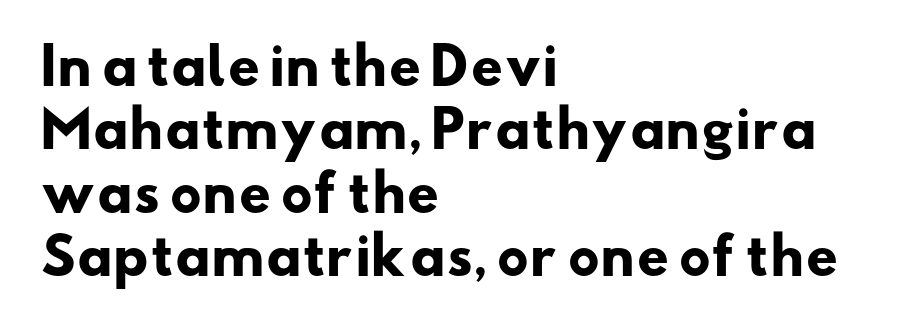
Look at the stroke-to-counter ratio: heavy, a bold. Is the block centered? No — it sits flush against the left margin. Baseline-to-baseline distance is the conventional proportion of letter height. The letters advance in unequal steps, a hallmark of proportional type. The designer went with a sans here, leaving each stem footless.
